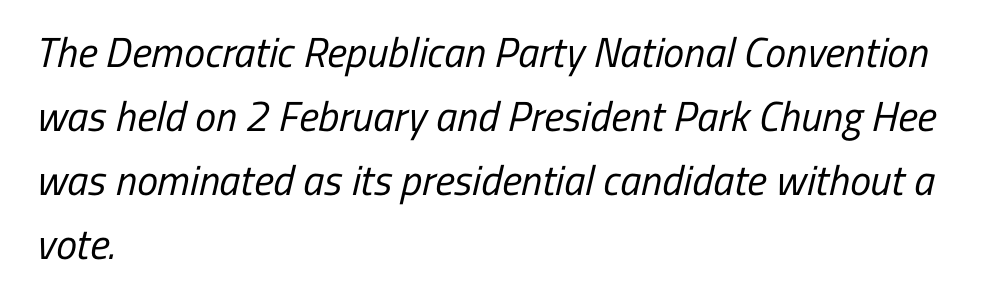
The image shows 42 px regular-weight, condensed sans-serif type; set left-aligned, normal line spacing (1.52x), normal letter spacing, not underlined; low stroke contrast and a medium x-height.
